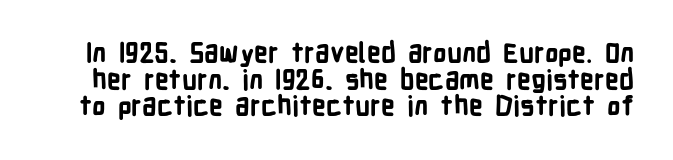
Stroke thickness is high; the sample reads as a true bold. A typesetter would call this zero additional tracking. Tall strokes in this sample are plumb rather than angled. Closely set lines give the paragraph a compact silhouette. Plain, unruled lines of type.
